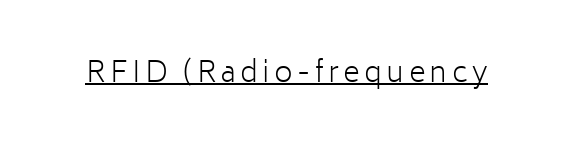
Posture: upright roman. The face used here is proportionally spaced, like ordinary book or web type. Is there an underline? Yes — a line sits under the letters. Nothing sits at the stroke ends, so this counts as sans-serif.
